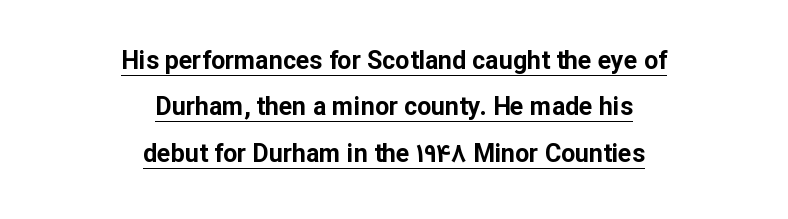
Ordinary non-slanted type is in use. A continuous stroke trails under the words, as in a hyperlink. Layout note: lines centered. Nothing unusual about the tracking: characters are spaced as the font intends.
